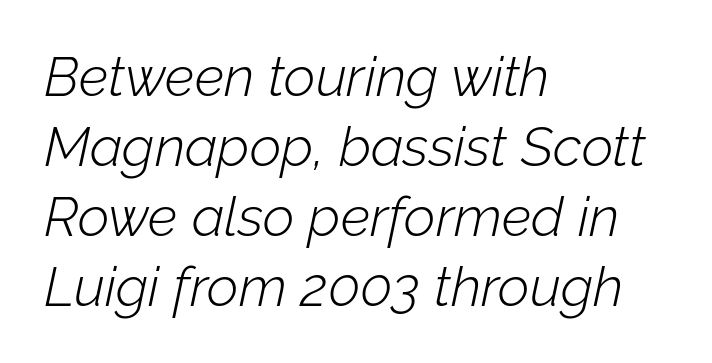
The image shows 55 px light type, italic (leaning right); set left-aligned, normal line spacing (1.27x), normal letter spacing, not underlined; low stroke contrast and a medium x-height.
